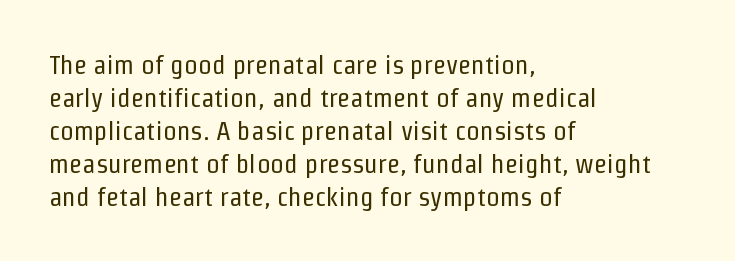
The type sits square on the baseline with zero lean. All the whitespace from short lines collects on the right. Students, note that the glyphs here touch the page at normal intervals. Weight class: somewhere from thin through regular. The foot of each line stays bare and open.
